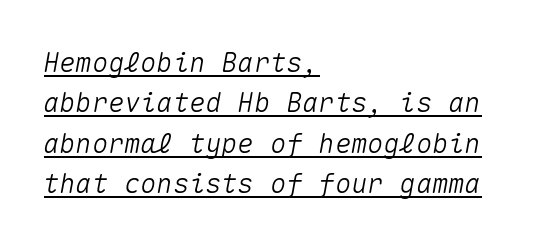
The space between consecutive lines is moderate. The compositor pushed each line to the left boundary. Every word sits above its own underline. There is no visible air inserted between adjacent glyphs. The text carries the slant typical of an italic or oblique font.
